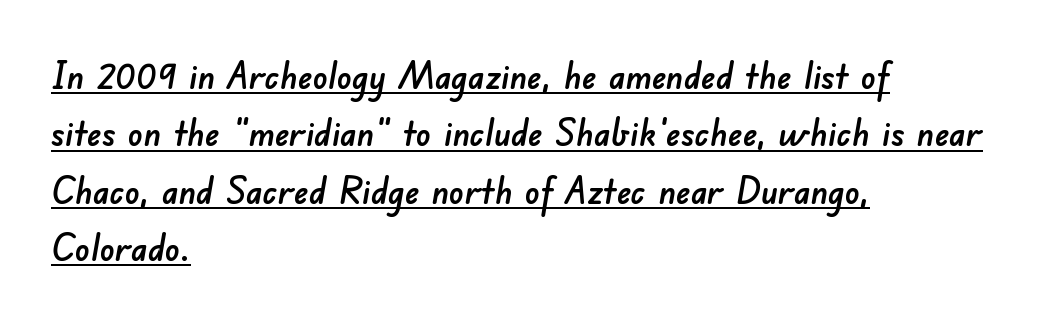
Q: Is the typeface a serif or a sans-serif typeface? A: Sans-serif.
Q: Is the text underlined? A: Yes.
Q: How is the paragraph aligned? A: Left-aligned.
Q: Is the spacing between letters normal or unusually wide? A: Normal.
Q: Is the spacing between lines tight, normal or loose? A: Normal.
Q: Width (condensed, normal, or wide)? A: Normal.
Q: Stroke contrast? A: Low.
Q: x-height? A: Small.
Q: Monospaced? A: No.
